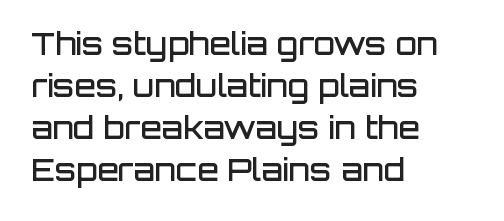
Regarding serifs, this sample does without them. Has an underline been added? It has not. Looks like regular typesetting: each glyph gets only the width it needs. Whoever set this chose a conventional vertical rhythm. Ordinary non-slanted type is in use.
